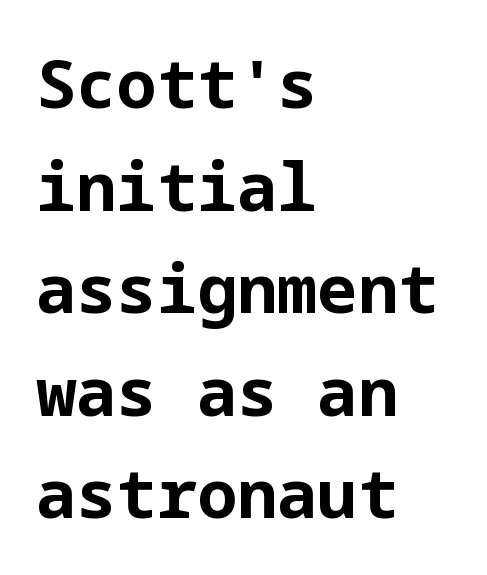
Q: Is the text bold? A: Yes.
Q: Is the text italic (slanted)? A: No, it is upright.
Q: Is the typeface a serif or a sans-serif typeface? A: Sans-serif.
Q: Is the text underlined? A: No.
Q: How is the paragraph aligned? A: Left-aligned.
Q: Is the spacing between letters normal or unusually wide? A: Normal.
Q: Is the spacing between lines tight, normal or loose? A: Normal.
Q: Width (condensed, normal, or wide)? A: Normal.
Q: Stroke contrast? A: Low.
Q: x-height? A: Medium.
